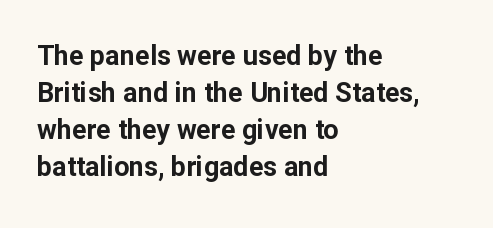
Q: Is the text bold? A: Yes.
Q: Is the text italic (slanted)? A: No, it is upright.
Q: Is the text underlined? A: No.
Q: How is the paragraph aligned? A: Left-aligned.
Q: Is the spacing between letters normal or unusually wide? A: Normal.
Q: Is the spacing between lines tight, normal or loose? A: Normal.
